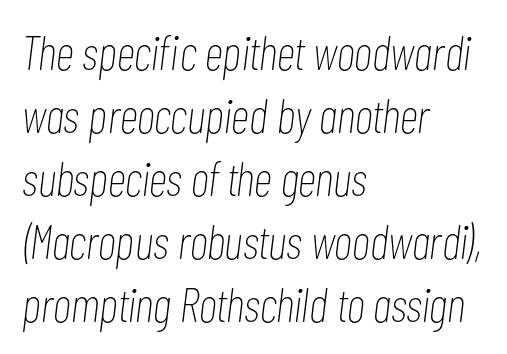
The image shows 48 px thin, condensed type, italic (leaning right); set left-aligned, normal line spacing (1.31x), normal letter spacing, not underlined; low stroke contrast and a medium x-height.
